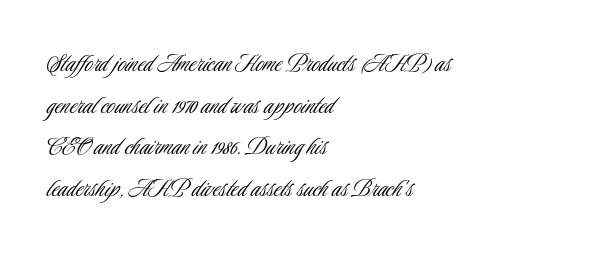
Q: Is the text bold? A: No.
Q: Is the text italic (slanted)? A: Yes.
Q: Is the typeface a serif or a sans-serif typeface? A: Sans-serif.
Q: Is the text underlined? A: No.
Q: How is the paragraph aligned? A: Left-aligned.
Q: Is the spacing between letters normal or unusually wide? A: Normal.
Q: Is the spacing between lines tight, normal or loose? A: Normal.
Q: Width (condensed, normal, or wide)? A: Condensed.
Q: Stroke contrast? A: Low.
Q: x-height? A: Small.
Q: Monospaced? A: No.
